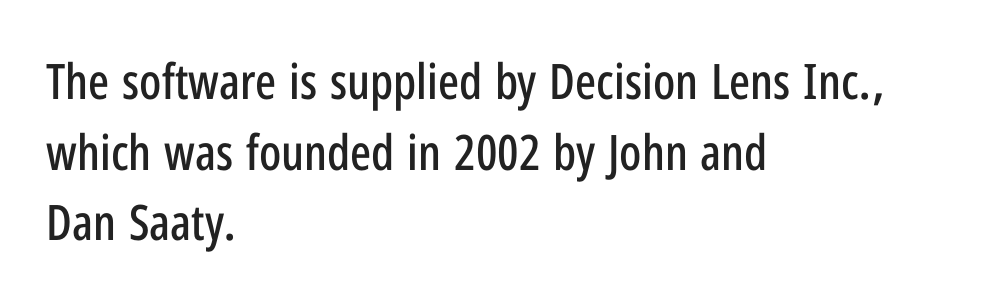
Think of a printed novel: that variable character pitch is what you see here. Font category for this specimen: sans-serif. Honestly, there is no underline to notice here at all. This sample uses an upright cut, with every glyph sitting square on the baseline. Successive baselines arrive at the customary interval.
